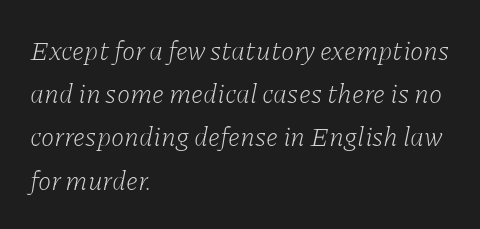
{"italic": "yes", "lean": "right", "slant_degrees": 11, "bold": "no", "underline": "no", "align": "left", "line_spacing": "normal", "line_spacing_ratio": 1.6, "letter_spacing": "normal", "letter_spacing_em": 0.0, "glyph_px": 27}
